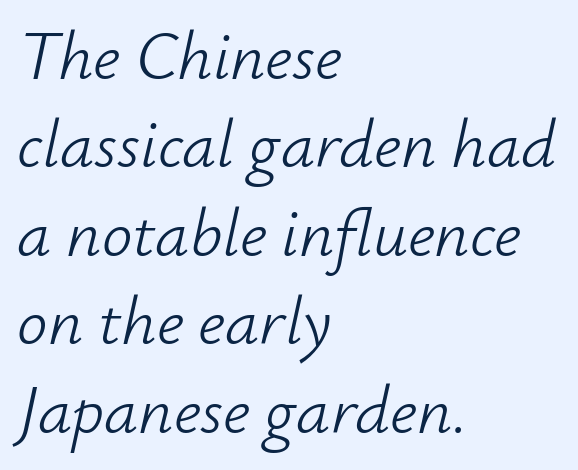
The image shows 68 px light type, italic (leaning right); set left-aligned, normal line spacing (1.3x), normal letter spacing, not underlined; low stroke contrast and a small x-height.
